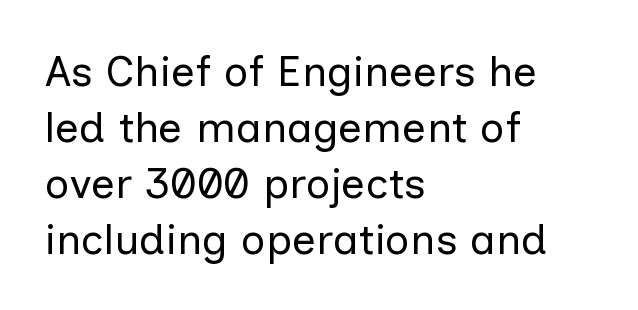
The words here are not underlined. A typesetter would mark this as roman, not italic. The letters sit at their default tracking, neither squeezed nor spread. Typeset ragged right — the left edge is the straight one. The letters advance in unequal steps, a hallmark of proportional type. Font category for this specimen: sans-serif.
